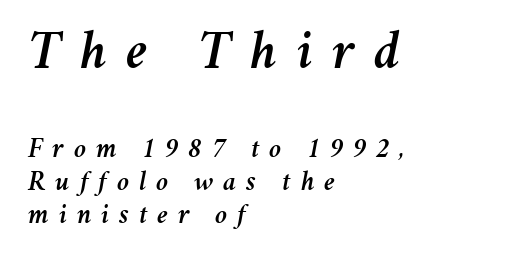
The letters advance in unequal steps, a hallmark of proportional type. Posture: slanted. Rule under the text: the space is simply empty. The more generous point size was reserved for the upper chunk. Every row of glyphs begins at an identical x-position on the left.
